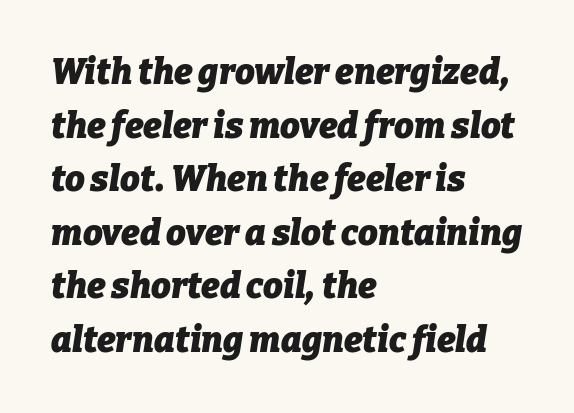
Q: Is the text bold? A: Yes.
Q: Is the text italic (slanted)? A: Yes, it leans right by about 9 degrees.
Q: Is the text underlined? A: No.
Q: How is the paragraph aligned? A: Left-aligned.
Q: Is the spacing between letters normal or unusually wide? A: Normal.
Q: Is the spacing between lines tight, normal or loose? A: Normal.
Q: Width (condensed, normal, or wide)? A: Normal.
Q: Stroke contrast? A: Low.
Q: x-height? A: Medium.
Q: Monospaced? A: No.
